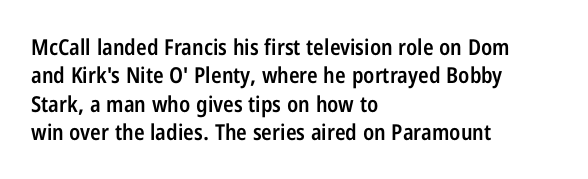
The image shows 22 px text type, upright; set left-aligned, normal line spacing (1.29x), normal letter spacing, not underlined.
